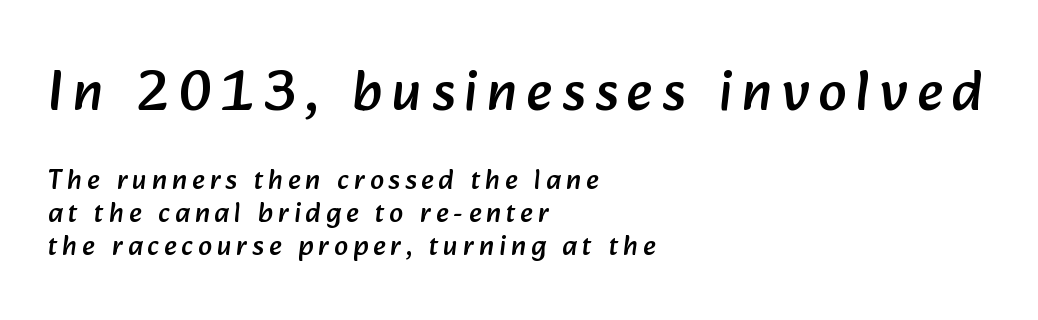
Each line starts at the same left margin while the right side varies. The face used here is proportionally spaced, like ordinary book or web type. Larger block? The one above; the one below is distinctly smaller. This rendering features lettering with no underline.
